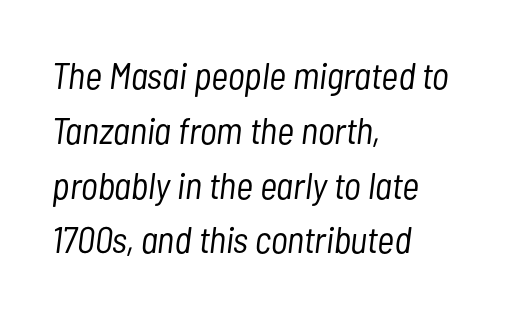
{"italic": "yes", "lean": "right", "slant_degrees": 7, "bold": "no", "weight": "light", "width": "condensed", "stroke_contrast": "low", "x_height": "medium", "monospaced": "no", "underline": "no", "align": "left", "line_spacing": "normal", "line_spacing_ratio": 1.48, "letter_spacing": "normal", "letter_spacing_em": 0.0, "glyph_px": 37}
